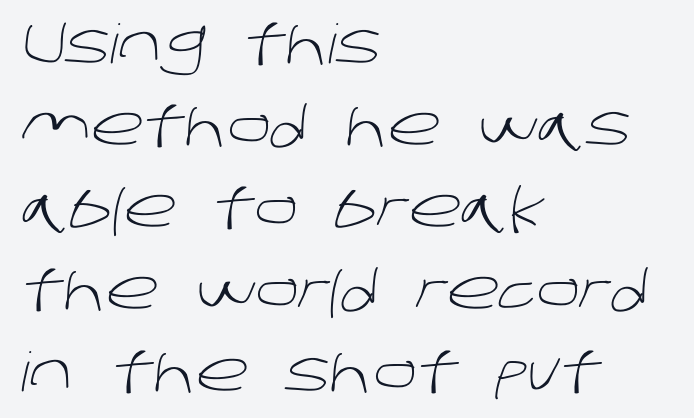
Evenly set lines give the paragraph a standard silhouette. Character widths vary here, with narrow letters taking less room than wide ones. The glyphs are unaccompanied by any horizontal stroke below them. Each letter's strokes conclude bluntly, with no projecting serifs.
